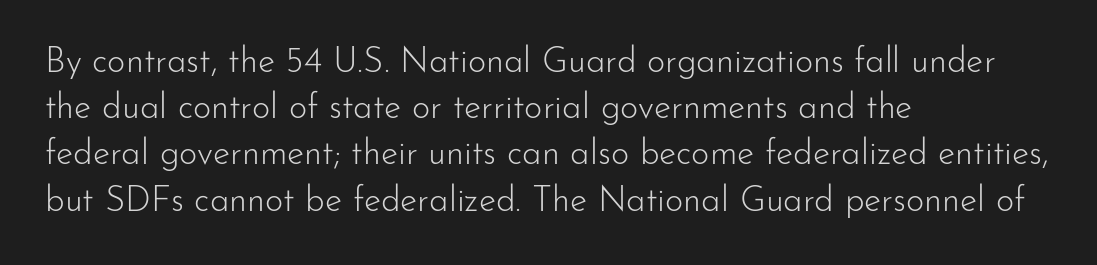
Q: Is the text bold? A: No.
Q: Is the text italic (slanted)? A: No, it is upright.
Q: Is the typeface a serif or a sans-serif typeface? A: Sans-serif.
Q: Is the text underlined? A: No.
Q: How is the paragraph aligned? A: Left-aligned.
Q: Is the spacing between letters normal or unusually wide? A: Normal.
Q: Is the spacing between lines tight, normal or loose? A: Normal.
Q: Width (condensed, normal, or wide)? A: Normal.
Q: Stroke contrast? A: Low.
Q: x-height? A: Small.
Q: Monospaced? A: No.
